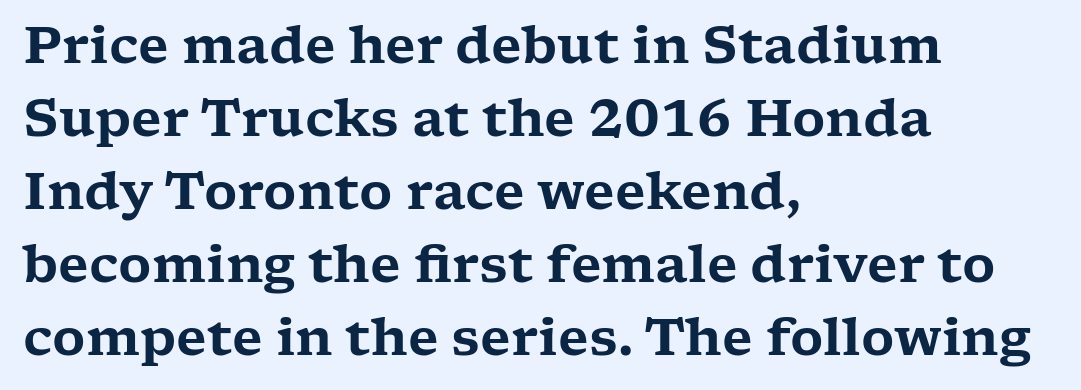
The image shows 51 px wide serif type, upright; set left-aligned, normal line spacing (1.43x), normal letter spacing, not underlined; low stroke contrast and a medium x-height.
